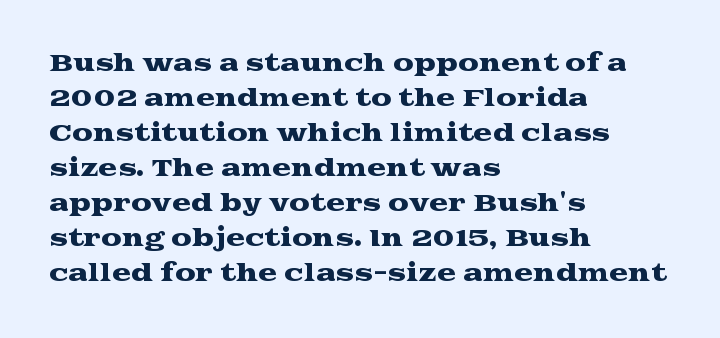
Left-aligned paragraph, ragged on the right. This sample uses an upright cut, with every glyph sitting square on the baseline. Only glyphs here, with clear space below each row. In terms of letterspacing, this is plain default setting. The line-height multiplier appears to be the usual default.
